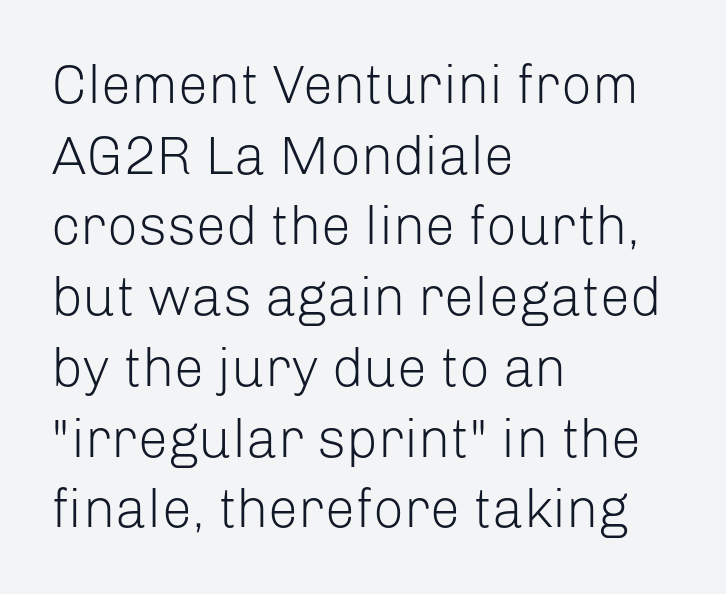
Is the letter spacing exaggerated? No — it looks like the ordinary default. Nothing heavy about these letters — not bold at all. The glyphs in this specimen are sans serif. A normal amount of white space separates one row of letters from the next.
